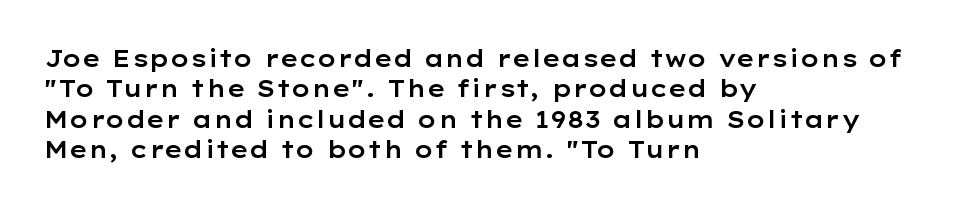
The image shows 23 px text type, upright; set left-aligned, normal line spacing (1.32x), normal letter spacing, not underlined.
